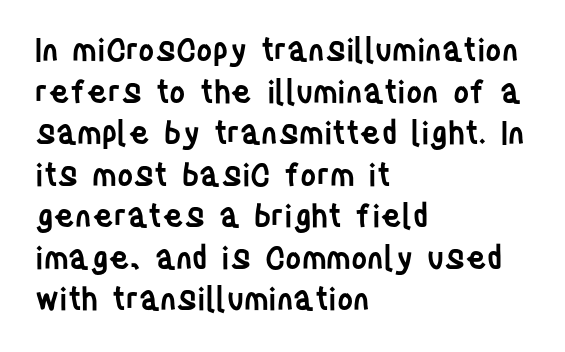
Line starts are locked; line ends wander. Normally led — the rows are evenly, conventionally spaced. Proportional: the letters do not fall into vertical columns. How heavy is the stroke? Medium-heavy — a semibold, shy of bold. The letters carry no serifs — their stems end cleanly without finishing strokes.
